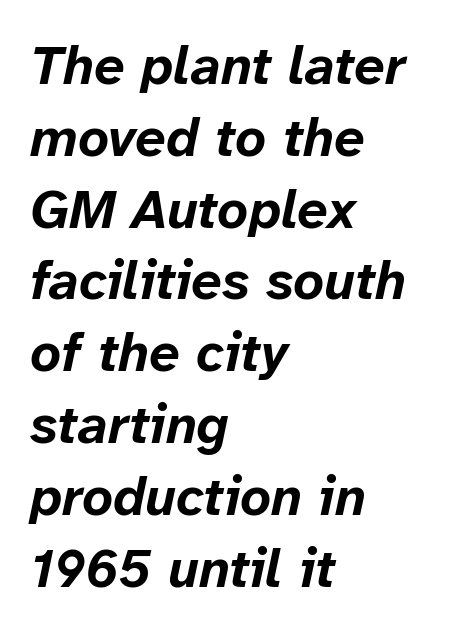
The image shows 54 px bold type, italic (leaning right); set left-aligned, normal line spacing (1.33x), normal letter spacing, not underlined; low stroke contrast and a medium x-height.
